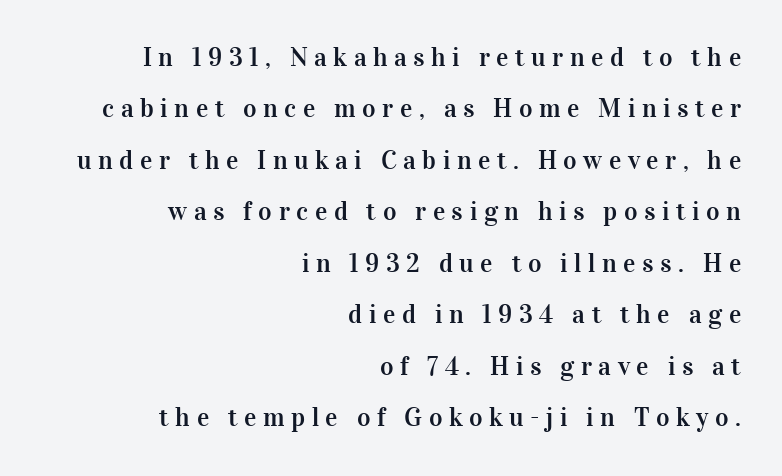
The passage shown has open, widely tracked lettering throughout. Does the copy run flush right? Yes — the right margin is perfectly even. This is roman type, the default non-slanted kind. Descenders are the only things crossing below the line. Loosely led — the rows are spread out.
